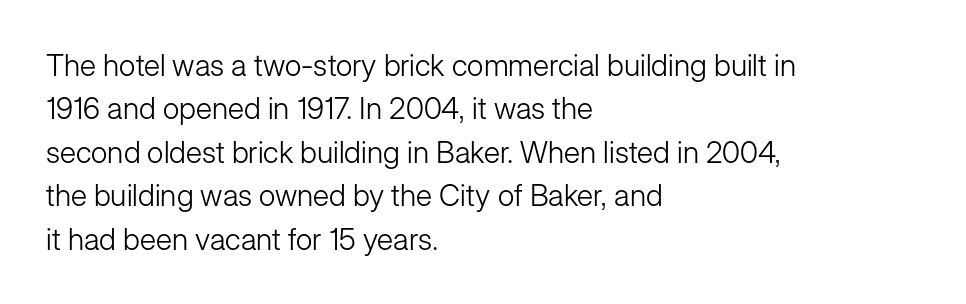
Q: Is the text bold? A: No.
Q: Is the text italic (slanted)? A: No, it is upright.
Q: Is the typeface a serif or a sans-serif typeface? A: Sans-serif.
Q: Is the text underlined? A: No.
Q: How is the paragraph aligned? A: Left-aligned.
Q: Is the spacing between letters normal or unusually wide? A: Normal.
Q: Is the spacing between lines tight, normal or loose? A: Normal.
Q: Width (condensed, normal, or wide)? A: Normal.
Q: Stroke contrast? A: Low.
Q: x-height? A: Medium.
Q: Monospaced? A: No.
